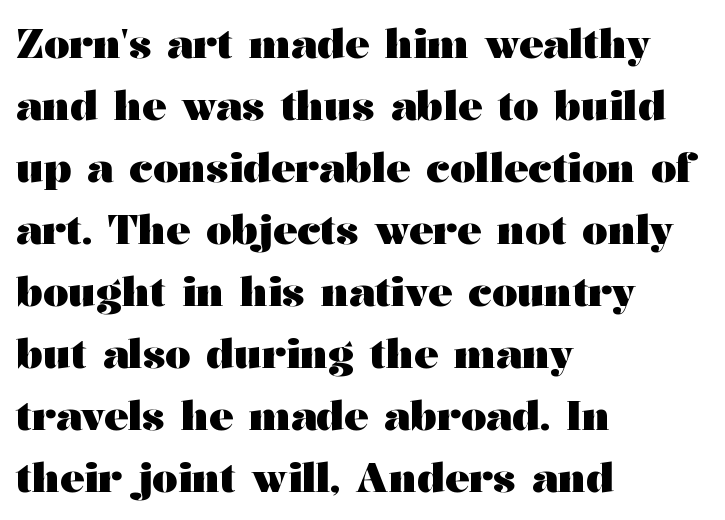
The image shows 40 px heavy, wide serif type, upright; set left-aligned, normal line spacing (1.55x), normal letter spacing, not underlined; medium stroke contrast and a medium x-height.
